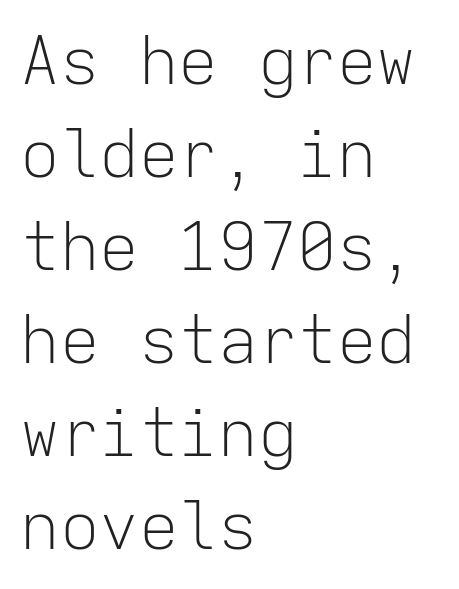
{"serif": "no", "italic": "no", "bold": "no", "weight": "light", "width": "normal", "stroke_contrast": "low", "x_height": "medium", "monospaced": "yes", "underline": "no", "align": "left", "line_spacing": "normal", "line_spacing_ratio": 1.41, "letter_spacing": "normal", "letter_spacing_em": 0.0, "glyph_px": 66}
